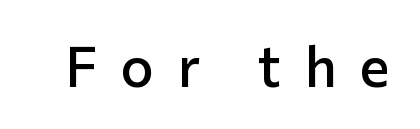
Q: Is the text bold? A: Semi-bold.
Q: Is the text italic (slanted)? A: No, it is upright.
Q: Is the typeface a serif or a sans-serif typeface? A: Sans-serif.
Q: Is the text underlined? A: No.
Q: Is the spacing between letters normal or unusually wide? A: Unusually wide.
Q: Width (condensed, normal, or wide)? A: Normal.
Q: Stroke contrast? A: Low.
Q: x-height? A: Medium.
Q: Monospaced? A: No.
